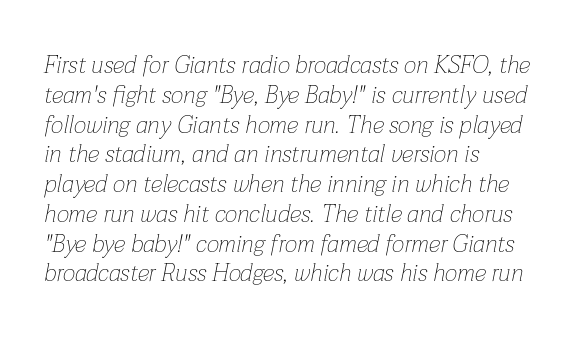
This rendering leaves character spacing at its baseline value. If you drew a ruler down the left edge, every line would touch it. Anything drawn beneath the words? Only blank space. This sample uses an oblique cut, with every glyph tilted off the vertical. The face looks like a standard text weight, possibly lighter.
